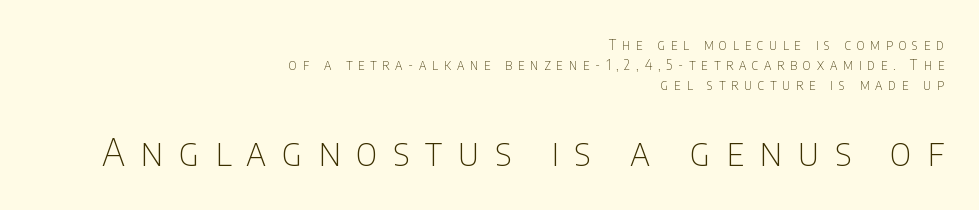
Q: Is the text bold? A: No.
Q: Is the text italic (slanted)? A: No, it is upright.
Q: Is the typeface a serif or a sans-serif typeface? A: Sans-serif.
Q: Is the text underlined? A: No.
Q: How is the paragraph aligned? A: Right-aligned.
Q: Is the spacing between letters normal or unusually wide? A: Unusually wide.
Q: Is the spacing between lines tight, normal or loose? A: Normal.
Q: Which block of text is set in a larger size, the first (top) or the second (bottom)? A: The second (bottom) one.
Q: Width (condensed, normal, or wide)? A: Condensed.
Q: Stroke contrast? A: Low.
Q: x-height? A: Large.
Q: Monospaced? A: No.
